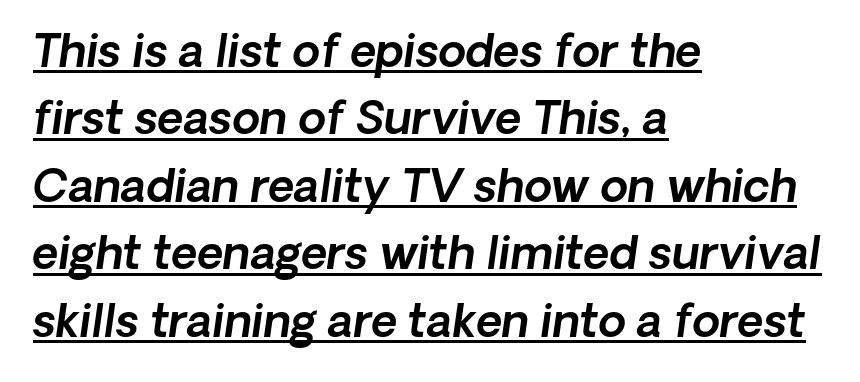
{"italic": "yes", "lean": "right", "slant_degrees": 8, "width": "normal", "x_height": "medium", "monospaced": "no", "underline": "yes", "align": "left", "line_spacing": "normal", "line_spacing_ratio": 1.5, "letter_spacing": "normal", "letter_spacing_em": 0.0, "glyph_px": 45}
